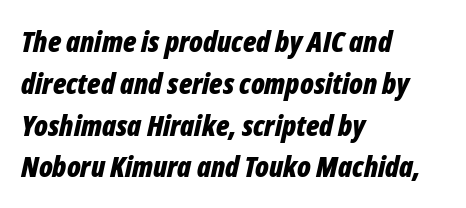
Q: Is the text bold? A: Yes.
Q: Is the text italic (slanted)? A: Yes, it leans right by about 12 degrees.
Q: Is the text underlined? A: No.
Q: How is the paragraph aligned? A: Left-aligned.
Q: Is the spacing between letters normal or unusually wide? A: Normal.
Q: Is the spacing between lines tight, normal or loose? A: Normal.
Q: Width (condensed, normal, or wide)? A: Condensed.
Q: Stroke contrast? A: Low.
Q: x-height? A: Medium.
Q: Monospaced? A: No.
